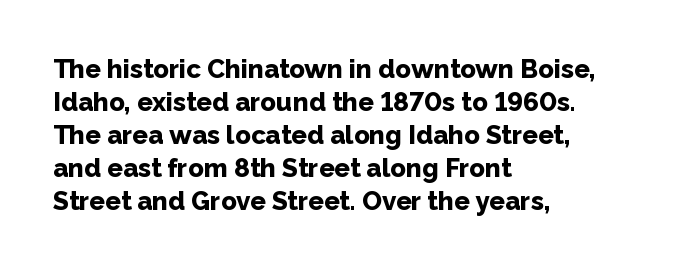
The leading is moderate, giving the passage an even texture. A dark, heavy texture on the line: the type is bold. Descenders hang freely into open space. Letter spacing: default. Notice how the passage keeps a crisp vertical edge on the left only. This is roman type, the default non-slanted kind.
